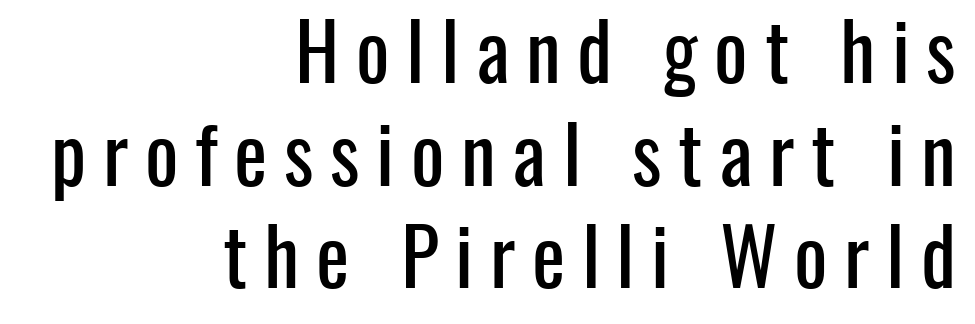
Descenders hang freely into open space. A flush-right, rag-left setting is used for this passage. Loose tracking; the words dissolve into strings of separated letters. The glyphs in this specimen are sans serif. Character widths vary here, with narrow letters taking less room than wide ones.
